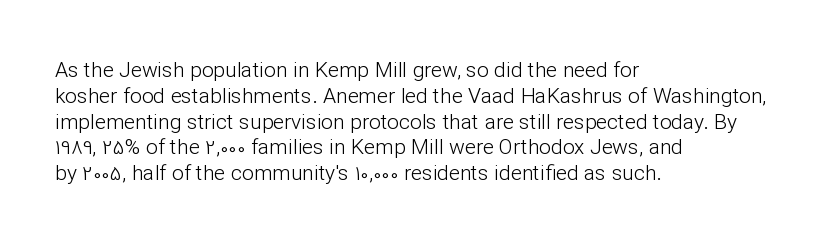
Visually the block forms a straight wall on the left and a jagged coastline on the right. This sample uses plain, unmodified letter spacing. The face looks like a standard text weight, possibly lighter. Check under the words: just untouched page. Does the lettering tilt? It doesn't — this is upright.
